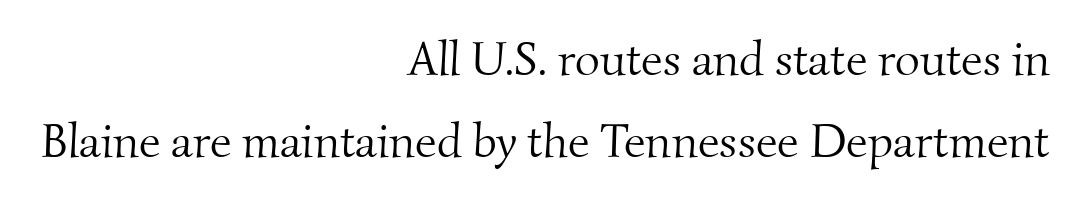
Think of a printed novel: that variable character pitch is what you see here. Each line ends at the same right margin while the left side varies. The area under the type is left untouched. Caption: standard tracking, unaltered. The characters display serif detailing at their extremities. The face looks like a standard text weight, possibly lighter.
